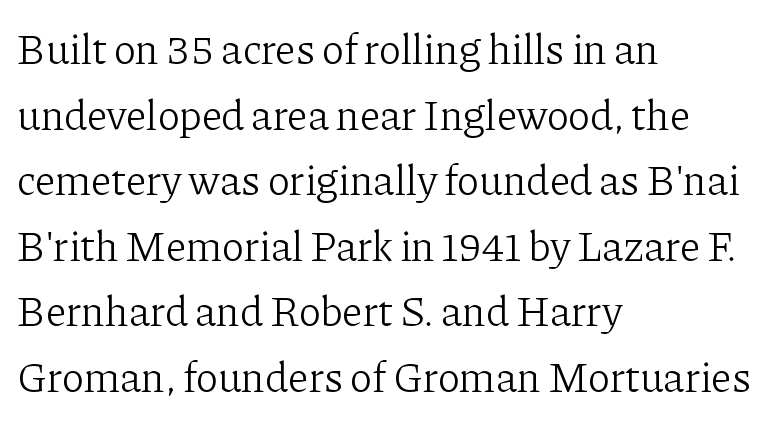
{"serif": "yes", "italic": "no", "bold": "no", "weight": "light", "width": "normal", "stroke_contrast": "low", "x_height": "medium", "monospaced": "no", "underline": "no", "align": "left", "line_spacing": "normal", "line_spacing_ratio": 1.56, "letter_spacing": "normal", "letter_spacing_em": 0.0, "glyph_px": 42}
